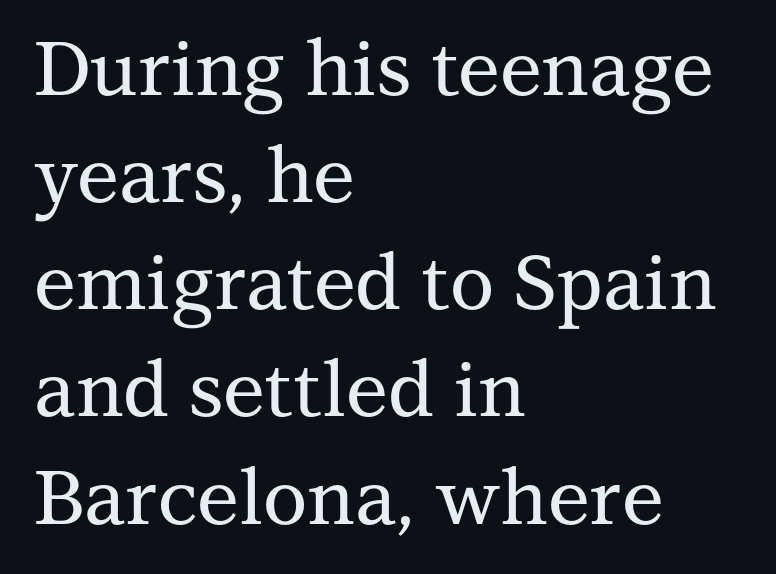
Q: Is the text italic (slanted)? A: No, it is upright.
Q: Is the typeface a serif or a sans-serif typeface? A: Serif.
Q: Is the text underlined? A: No.
Q: How is the paragraph aligned? A: Left-aligned.
Q: Is the spacing between letters normal or unusually wide? A: Normal.
Q: Is the spacing between lines tight, normal or loose? A: Normal.
Q: Width (condensed, normal, or wide)? A: Normal.
Q: Stroke contrast? A: Medium.
Q: x-height? A: Medium.
Q: Monospaced? A: No.
